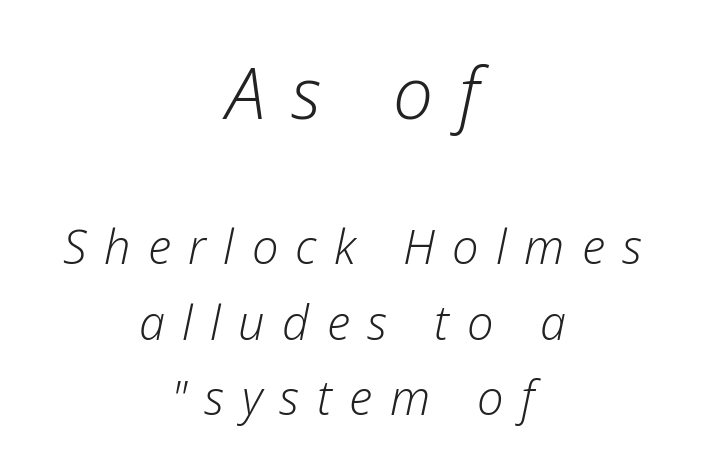
Q: Is the text bold? A: No.
Q: Is the text italic (slanted)? A: Yes, it leans right by about 12 degrees.
Q: Is the text underlined? A: No.
Q: How is the paragraph aligned? A: Centered.
Q: Is the spacing between letters normal or unusually wide? A: Unusually wide.
Q: Is the spacing between lines tight, normal or loose? A: Normal.
Q: Which block of text is set in a larger size, the first (top) or the second (bottom)? A: The first (top) one.
Q: Width (condensed, normal, or wide)? A: Normal.
Q: Stroke contrast? A: Low.
Q: x-height? A: Medium.
Q: Monospaced? A: No.
